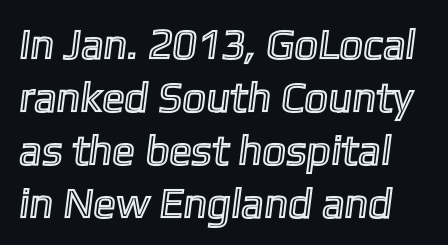
{"width": "normal", "x_height": "medium", "monospaced": "no", "underline": "no", "line_spacing": "normal", "line_spacing_ratio": 1.26, "letter_spacing": "normal", "letter_spacing_em": 0.0, "glyph_px": 42}
